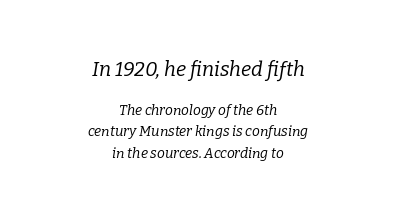
Q: Is the text bold? A: No.
Q: Is the text italic (slanted)? A: Yes, it leans right by about 9 degrees.
Q: Is the text underlined? A: No.
Q: How is the paragraph aligned? A: Centered.
Q: Is the spacing between letters normal or unusually wide? A: Normal.
Q: Is the spacing between lines tight, normal or loose? A: Normal.
Q: Which block of text is set in a larger size, the first (top) or the second (bottom)? A: The first (top) one.
